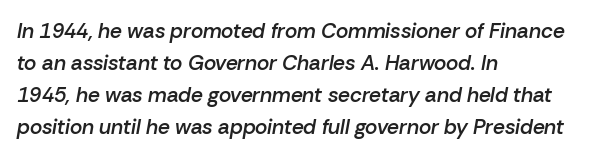
Q: Is the text bold? A: Semi-bold.
Q: Is the text italic (slanted)? A: Yes, it leans right by about 10 degrees.
Q: Is the text underlined? A: No.
Q: How is the paragraph aligned? A: Left-aligned.
Q: Is the spacing between letters normal or unusually wide? A: Normal.
Q: Is the spacing between lines tight, normal or loose? A: Normal.
